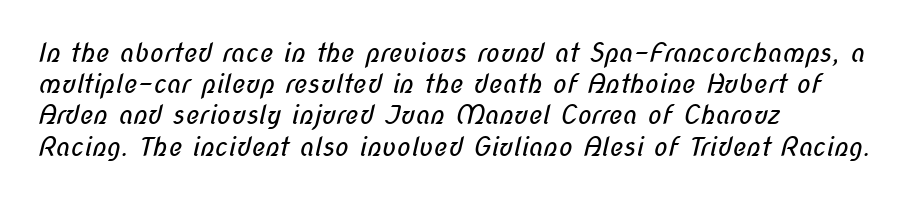
{"bold": "no", "underline": "no", "align": "left", "line_spacing_ratio": 1.2, "letter_spacing": "normal", "letter_spacing_em": 0.0, "glyph_px": 26}
